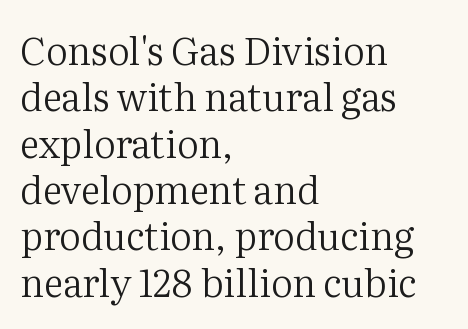
The image shows 38 px regular-weight serif type, upright; set left-aligned, line spacing 1.22x, normal letter spacing, not underlined; medium stroke contrast and a medium x-height.
